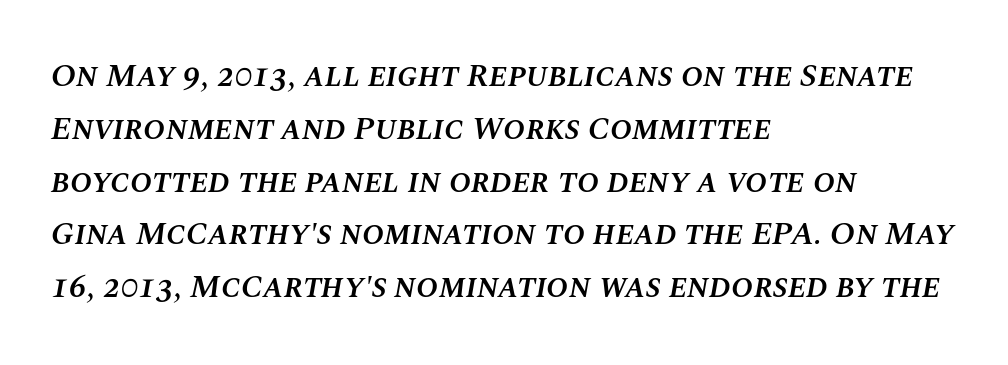
{"italic": "yes", "lean": "right", "slant_degrees": 10, "bold": "semi", "weight": "semibold", "width": "normal", "stroke_contrast": "medium", "x_height": "large", "monospaced": "no", "underline": "no", "align": "left", "line_spacing": "normal", "line_spacing_ratio": 1.6, "letter_spacing": "normal", "letter_spacing_em": 0.0, "glyph_px": 33}
